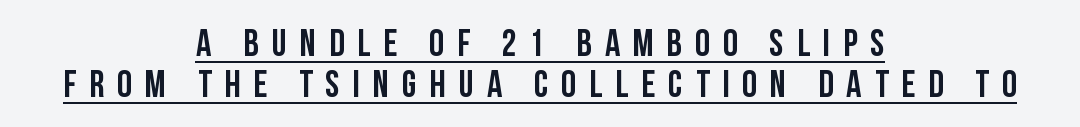
The letters stand straight up with perfectly vertical stems. The typesetter chose a symmetrical, centered arrangement here. This sample uses a sans-serif face. A typesetter would call this leading minimal, almost set solid.
